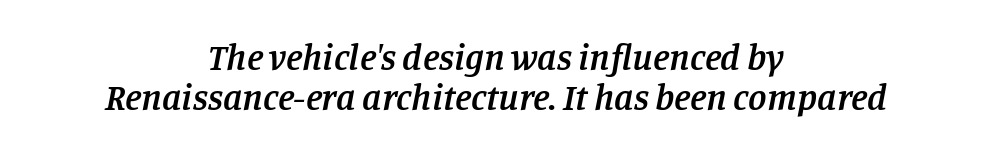
{"serif": "yes", "italic": "yes", "lean": "right", "slant_degrees": 11, "bold": "semi", "weight": "semibold", "width": "normal", "stroke_contrast": "low", "x_height": "large", "monospaced": "no", "underline": "no", "align": "center", "line_spacing": "tight", "line_spacing_ratio": 1.07, "letter_spacing": "normal", "letter_spacing_em": 0.0, "glyph_px": 37}
